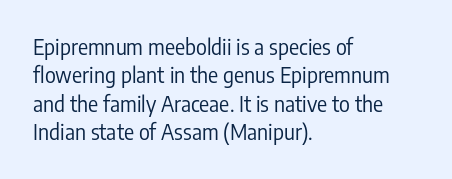
The image shows 21 px text type, upright; set left-aligned, normal line spacing (1.35x), normal letter spacing, not underlined.
